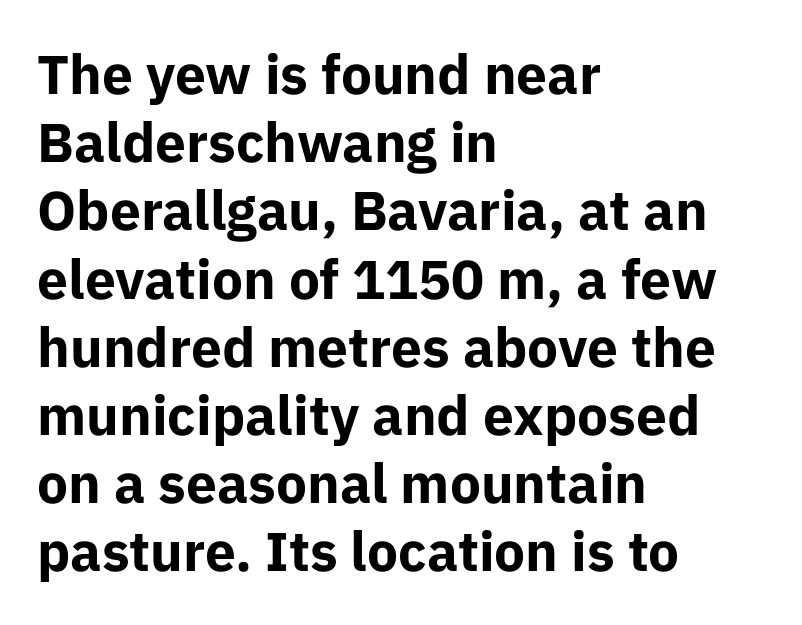
{"serif": "no", "italic": "no", "bold": "yes", "weight": "bold", "width": "normal", "stroke_contrast": "low", "x_height": "medium", "monospaced": "no", "underline": "no", "align": "left", "line_spacing_ratio": 1.24, "letter_spacing": "normal", "letter_spacing_em": 0.0, "glyph_px": 55}
